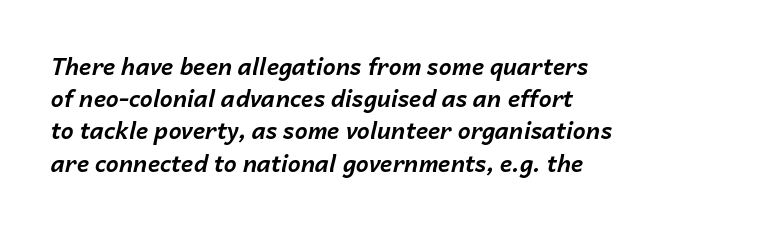
The image shows 23 px bold type, italic (leaning right); set left-aligned, normal line spacing (1.4x), normal letter spacing, not underlined.
